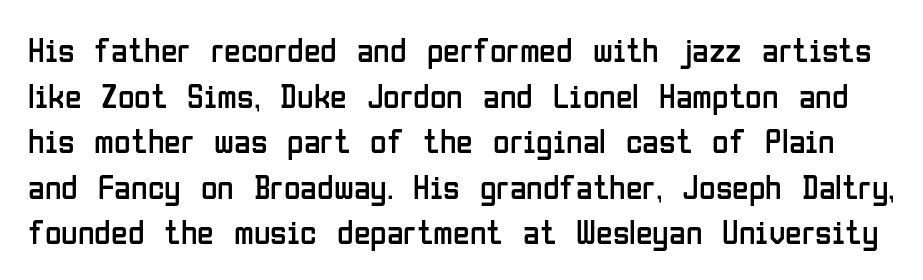
Bare-footed words on every line. The rows are spaced the way most documents space them. The passage shown is typeset with a sans-serif family. The letters advance in unequal steps, a hallmark of proportional type. Italic: no, the glyphs are upright roman. The gaps between neighbouring characters are ordinary and unremarkable.
